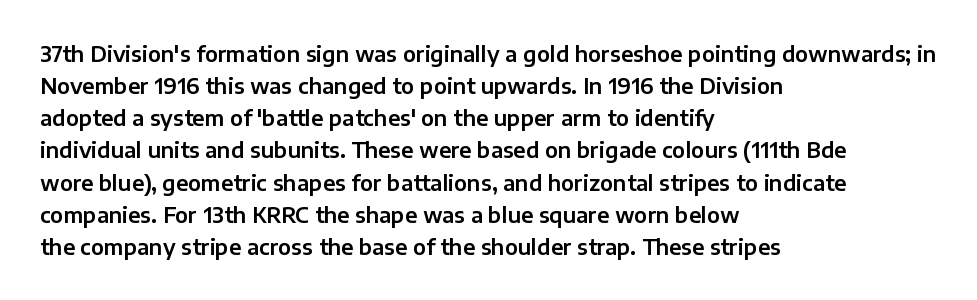
The image shows 21 px text type, upright; set left-aligned, normal line spacing (1.53x), normal letter spacing, not underlined.
